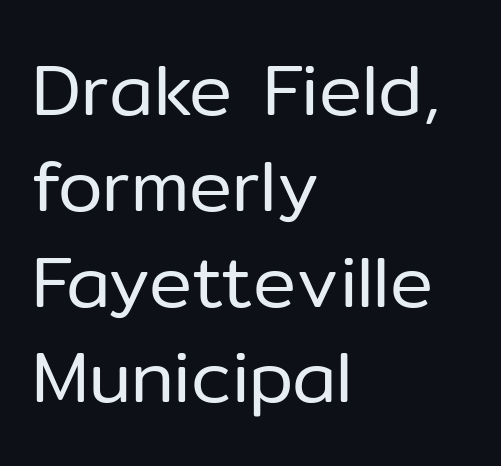
Q: Is the text bold? A: No.
Q: Is the text italic (slanted)? A: No, it is upright.
Q: Is the typeface a serif or a sans-serif typeface? A: Sans-serif.
Q: Is the text underlined? A: No.
Q: How is the paragraph aligned? A: Left-aligned.
Q: Is the spacing between letters normal or unusually wide? A: Normal.
Q: Is the spacing between lines tight, normal or loose? A: Normal.
Q: Width (condensed, normal, or wide)? A: Normal.
Q: Stroke contrast? A: Low.
Q: x-height? A: Medium.
Q: Monospaced? A: No.
